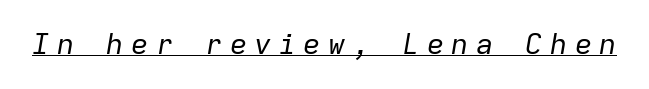
Has an underline been added? It has. Looks like terminal output: every glyph gets an equal slot. Is the type heavy? It reads as light-to-regular instead. Short note: letters widely spaced. Designer's note — italics engaged.
